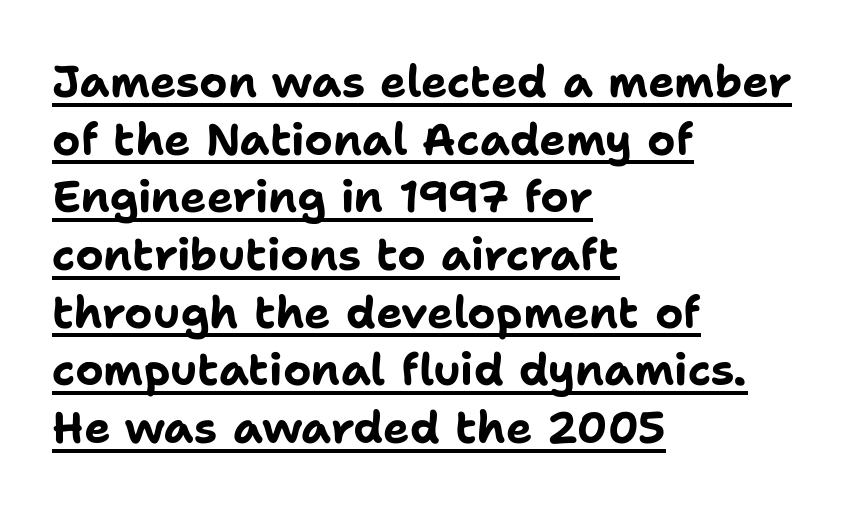
{"serif": "no", "italic": "no", "bold": "yes", "weight": "bold", "width": "normal", "stroke_contrast": "low", "x_height": "medium", "monospaced": "no", "underline": "yes", "align": "left", "line_spacing": "normal", "line_spacing_ratio": 1.31, "letter_spacing": "normal", "letter_spacing_em": 0.0, "glyph_px": 44}
